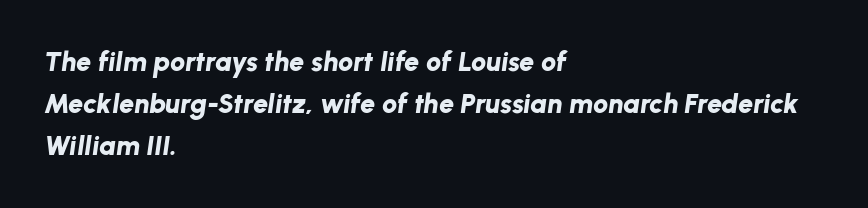
{"italic": "yes", "lean": "right", "slant_degrees": 8, "bold": "yes", "underline": "no", "align": "left", "line_spacing": "normal", "line_spacing_ratio": 1.56, "letter_spacing": "normal", "letter_spacing_em": 0.0, "glyph_px": 27}
